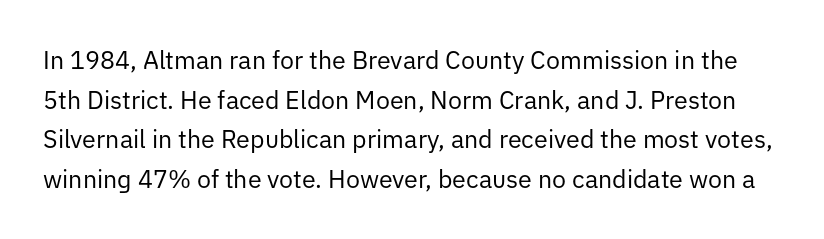
Q: Is the text bold? A: No.
Q: Is the text italic (slanted)? A: No, it is upright.
Q: Is the text underlined? A: No.
Q: Is the spacing between letters normal or unusually wide? A: Normal.
Q: Is the spacing between lines tight, normal or loose? A: Normal.
